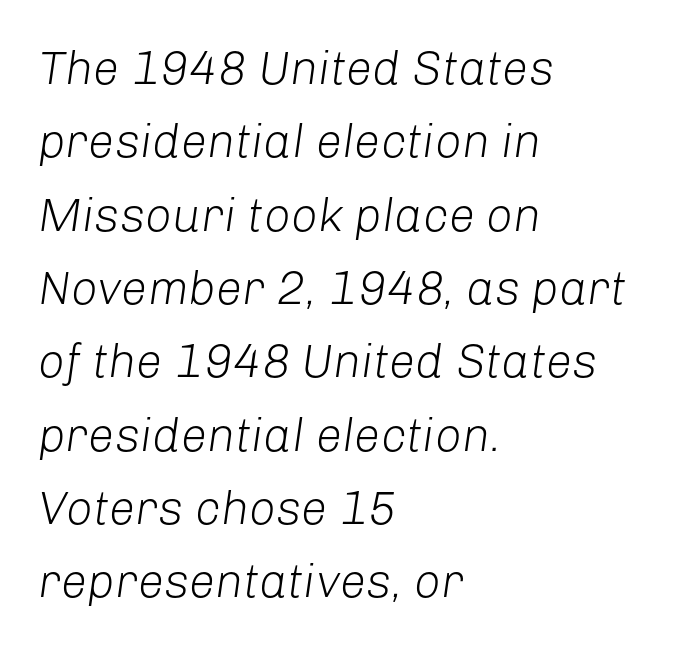
Quick note: italic. Heft: none added — not bold. Default kerning and tracking; the words read as compact shapes. A typesetter would call this proportional, since set widths differ per character. Vertically, the passage feels balanced, rows spaced as you'd expect. Check under the words: just untouched page.
